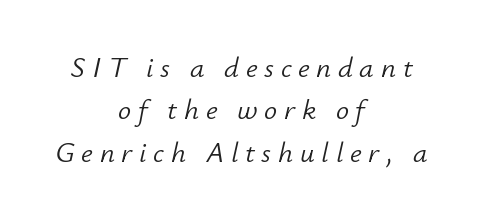
Q: Is the text bold? A: No.
Q: Is the text italic (slanted)? A: Yes, it leans right by about 12 degrees.
Q: Is the text underlined? A: No.
Q: How is the paragraph aligned? A: Centered.
Q: Is the spacing between letters normal or unusually wide? A: Unusually wide.
Q: Is the spacing between lines tight, normal or loose? A: Normal.
Q: Width (condensed, normal, or wide)? A: Normal.
Q: Stroke contrast? A: Low.
Q: x-height? A: Small.
Q: Monospaced? A: No.
